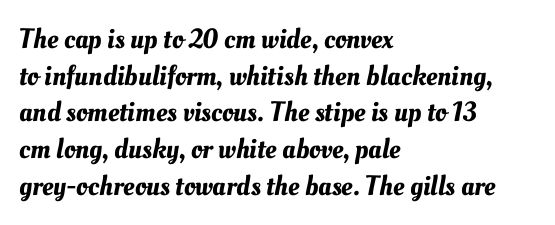
The horizontal fit of the characters is conventional and even. Left-aligned paragraph, ragged on the right. A bare baseline throughout the passage. Regular leading. Proportional: the letters do not fall into vertical columns.
